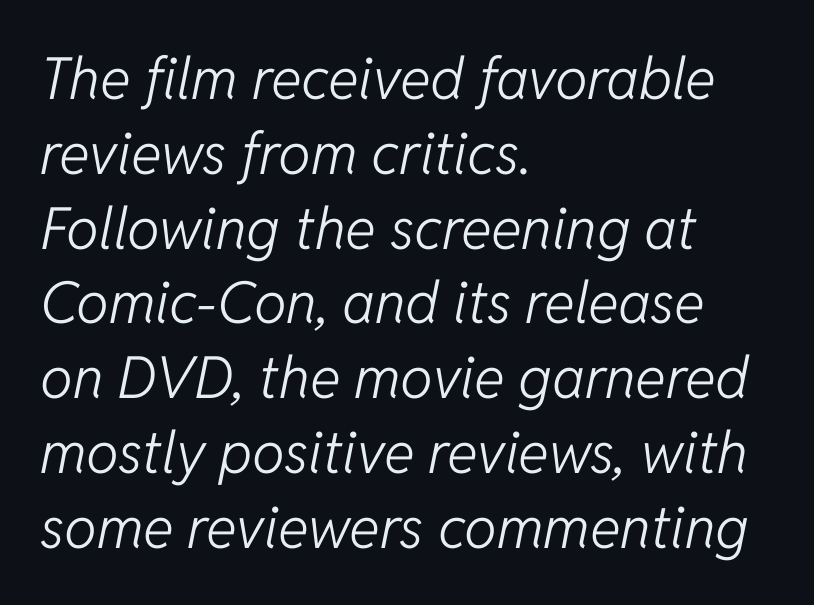
Normally led — the rows are evenly, conventionally spaced. Glyph-to-glyph distance matches everyday printed text. The letters advance in unequal steps, a hallmark of proportional type. The area under the type is left untouched. Is this a heavy cut? Hardly; it is regular or lighter. Visually the block forms a straight wall on the left and a jagged coastline on the right.
